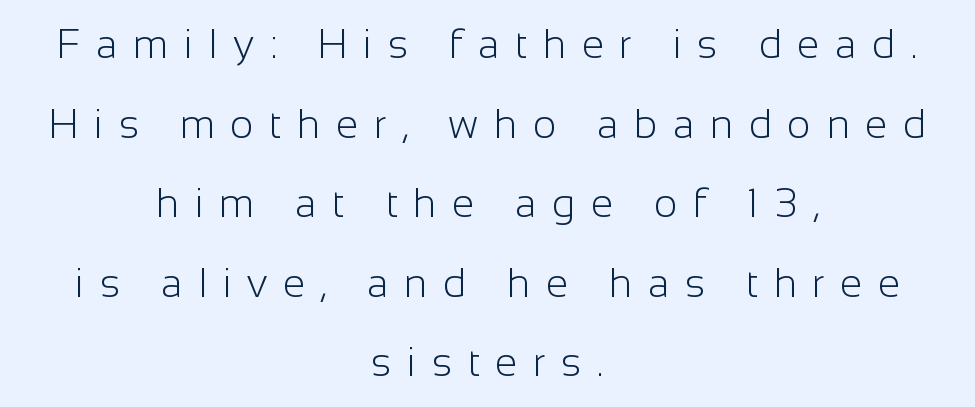
{"serif": "no", "italic": "no", "bold": "no", "weight": "light", "width": "normal", "stroke_contrast": "low", "x_height": "medium", "monospaced": "no", "underline": "no", "align": "center", "line_spacing": "loose", "line_spacing_ratio": 1.99, "letter_spacing": "wide", "letter_spacing_em": 0.39, "glyph_px": 40}
